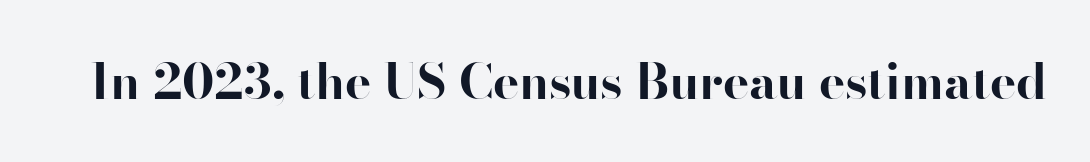
{"serif": "no", "italic": "no", "bold": "yes", "weight": "bold", "width": "normal", "stroke_contrast": "high", "x_height": "small", "monospaced": "no", "underline": "no", "letter_spacing": "normal", "letter_spacing_em": 0.0, "glyph_px": 49}
